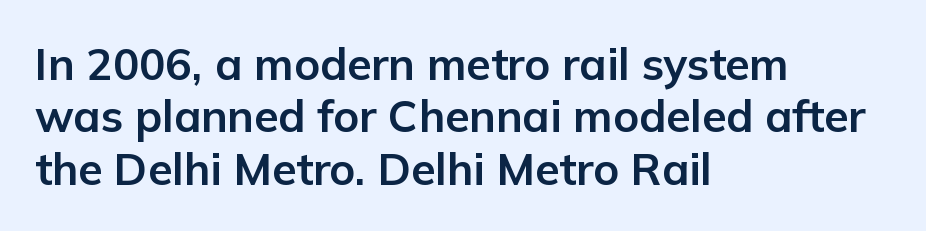
You could not count columns in this text — the font is proportionally spaced. The ragged edge is on the right, which tells us the setting is flush left. Tracking here is standard; glyphs follow each other at the usual distance. Every character sits straight up, as roman type does. Nobody drew a line under any word here. The face used here has the dense, thick strokes of a bold.
